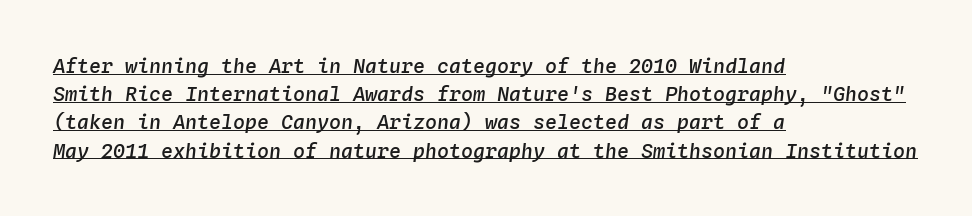
Q: Is the text bold? A: Semi-bold.
Q: Is the text italic (slanted)? A: Yes, it leans right by about 4 degrees.
Q: Is the text underlined? A: Yes.
Q: How is the paragraph aligned? A: Left-aligned.
Q: Is the spacing between letters normal or unusually wide? A: Normal.
Q: Is the spacing between lines tight, normal or loose? A: Normal.
